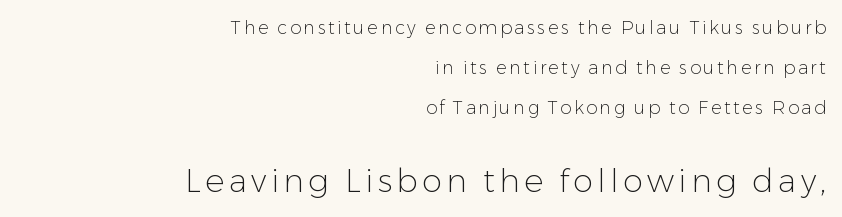
The image shows 32 px light sans-serif type, upright; set right-aligned, loose line spacing (2.21x), not underlined; the second (bottom) block is 1.78x larger; low stroke contrast and a medium x-height.
